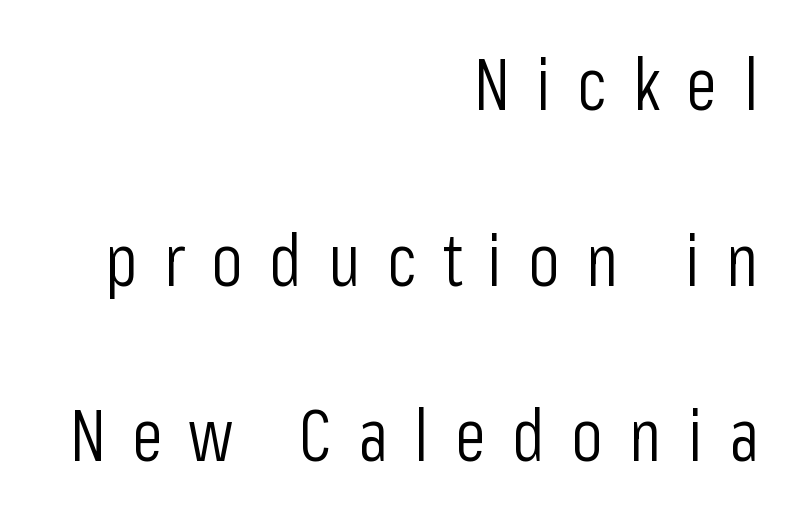
The image shows 72 px light, condensed sans-serif type, upright; set right-aligned, loose line spacing (2.44x), unusually wide letter spacing (+0.36 em), not underlined; low stroke contrast and a medium x-height.
